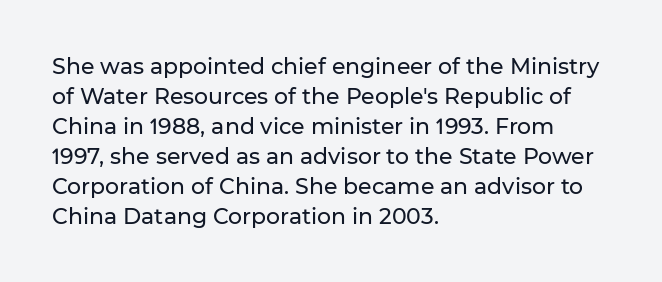
Decoration check: the copy has no underline. A roman cut, with each character standing at attention. The line-height multiplier appears to be the usual default. In CSS terms this would be text-align: left. Words appear dense and cohesive because spacing is normal.
